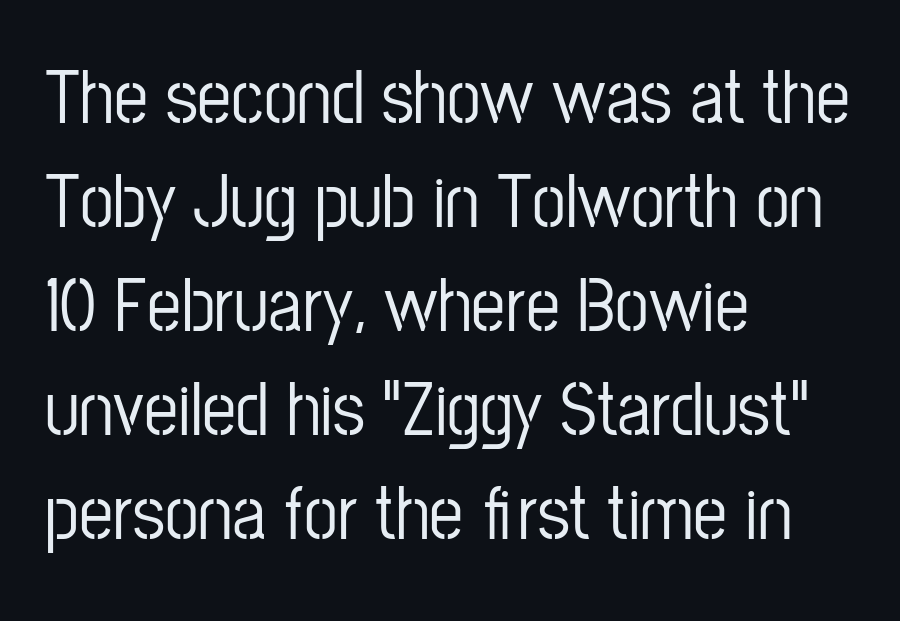
{"serif": "no", "italic": "no", "width": "condensed", "stroke_contrast": "low", "x_height": "medium", "monospaced": "no", "underline": "no", "align": "left", "line_spacing": "normal", "line_spacing_ratio": 1.37, "letter_spacing": "normal", "letter_spacing_em": 0.0, "glyph_px": 76}
